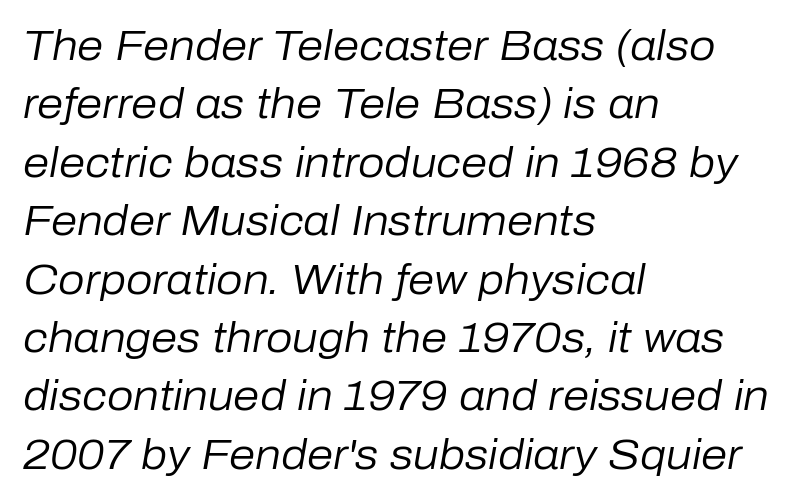
The space between consecutive lines is moderate. Tall strokes in this sample are angled rather than plumb. Is this a fixed-width face? No — the glyphs have proportional, varying widths. One-word summary of the alignment: left.
